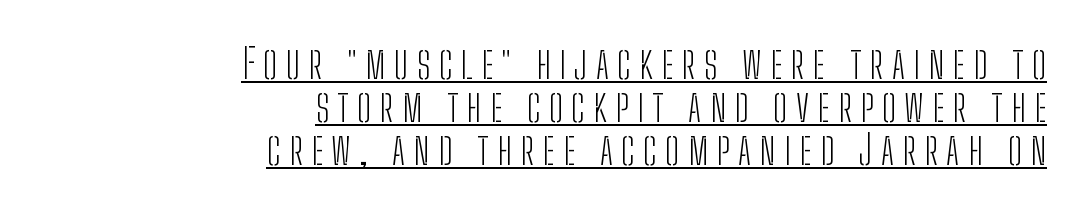
Substantial extra tracking has been applied to these lines. Notice how the passage keeps a crisp vertical edge on the right only. The face used here is proportionally spaced, like ordinary book or web type. You can tell from the bare stems that sans-serif type was used.
